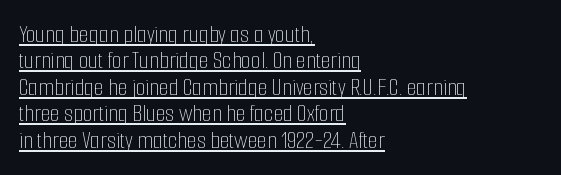
Q: Is the text bold? A: No.
Q: Is the text italic (slanted)? A: No, it is upright.
Q: Is the text underlined? A: Yes.
Q: How is the paragraph aligned? A: Left-aligned.
Q: Is the spacing between letters normal or unusually wide? A: Normal.
Q: Is the spacing between lines tight, normal or loose? A: Tight.
